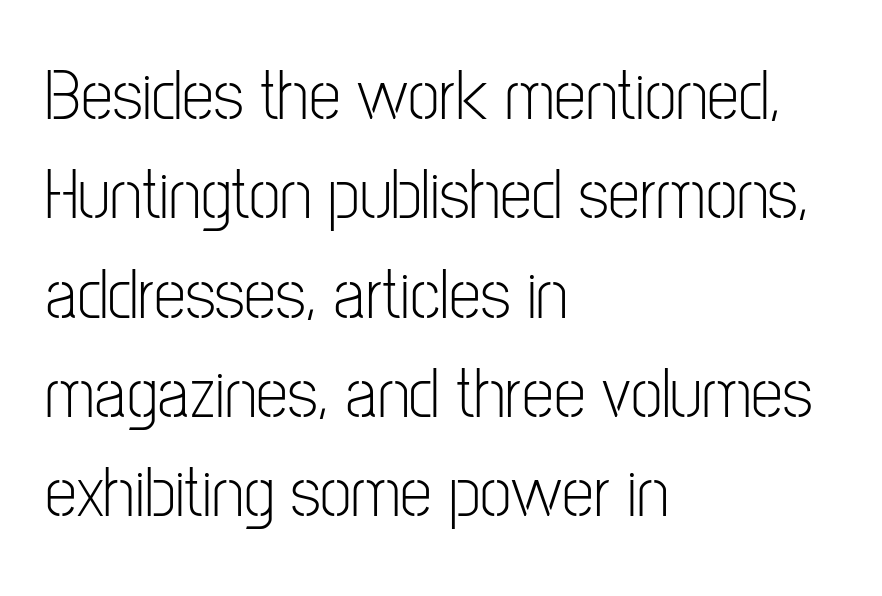
The image shows 72 px light, condensed sans-serif type, upright; set left-aligned, normal line spacing (1.38x), normal letter spacing, not underlined; low stroke contrast and a medium x-height.
